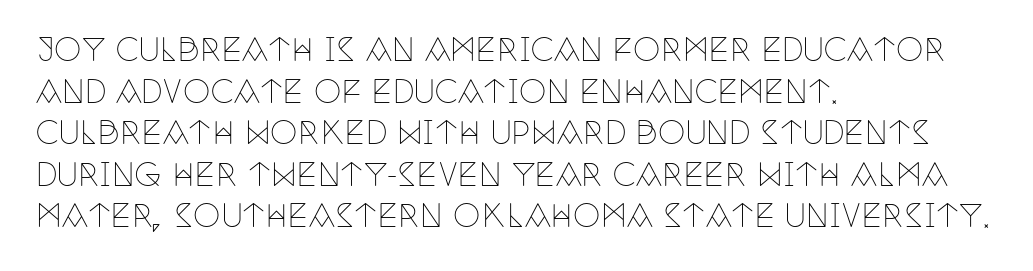
The image shows 31 px thin, condensed serif type, upright; set left-aligned, normal line spacing (1.34x), normal letter spacing, not underlined; low stroke contrast and a large x-height.
